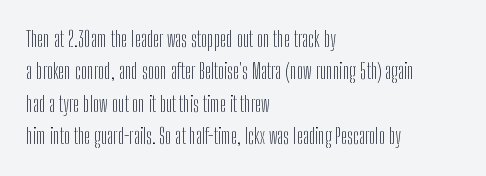
The image shows 21 px text type, upright; set left-aligned, normal line spacing (1.54x), normal letter spacing, not underlined.
